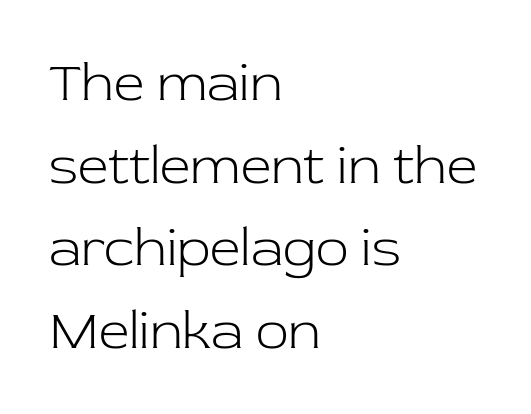
{"serif": "yes", "italic": "no", "bold": "no", "weight": "light", "width": "normal", "stroke_contrast": "low", "x_height": "medium", "monospaced": "no", "underline": "no", "align": "left", "line_spacing": "normal", "line_spacing_ratio": 1.53, "letter_spacing": "normal", "letter_spacing_em": 0.0, "glyph_px": 54}
